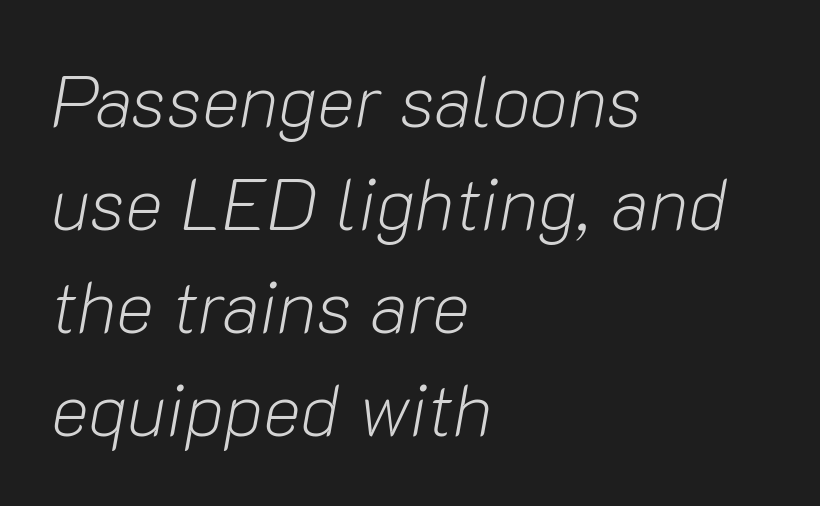
Do the characters align in a grid? No, the font is proportional. The line texture is even and compact thanks to regular tracking. All the whitespace from short lines collects on the right. The gap between lines stays unmarked. The letters look calm and open, with moderate or lighter stems.
